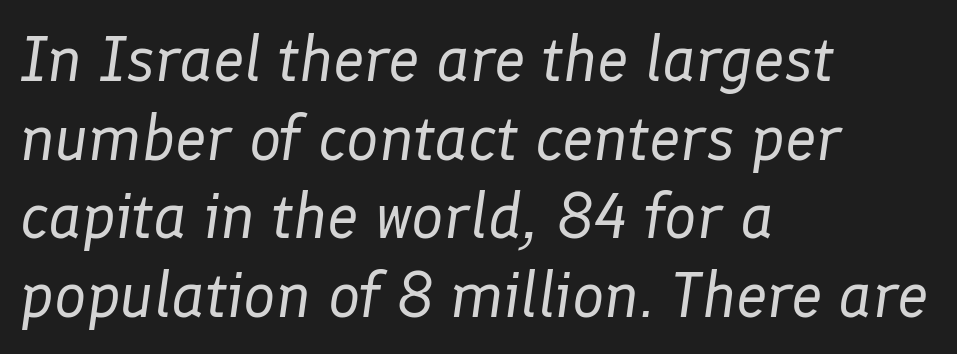
Weight class: somewhere from thin through regular. Caption: multi-line text, flush left, ragged right. The letters advance in unequal steps, a hallmark of proportional type. Characters follow at the spacing the type designer built in. The foot of each line stays bare and open.
